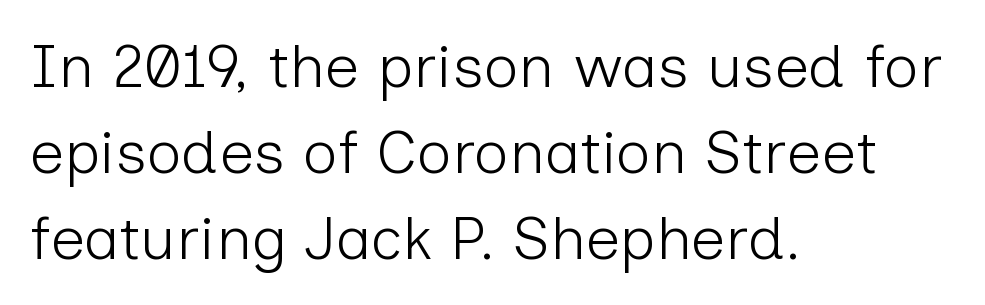
Weight: in the light-to-regular range. A normal amount of white space separates one row of letters from the next. The tracking reads as untouched default to a designer's eye. If you drew a line through each stem, it would be perfectly vertical. If you drew a ruler down the left edge, every line would touch it. Any mark beneath the type? The region is blank.
